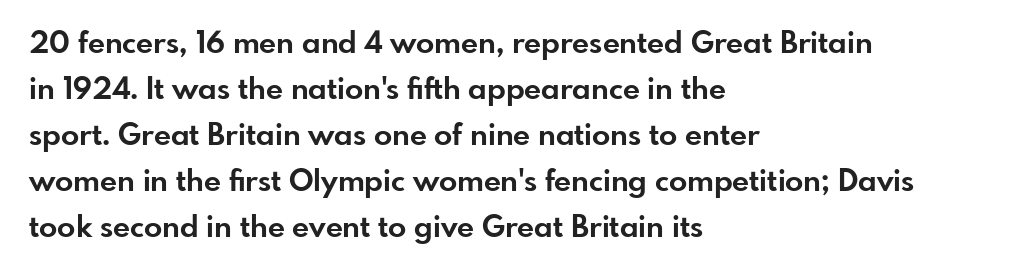
{"serif": "no", "italic": "no", "bold": "yes", "weight": "bold", "width": "normal", "stroke_contrast": "low", "x_height": "small", "monospaced": "no", "underline": "no", "align": "left", "line_spacing": "normal", "line_spacing_ratio": 1.53, "letter_spacing": "normal", "letter_spacing_em": 0.0, "glyph_px": 30}
